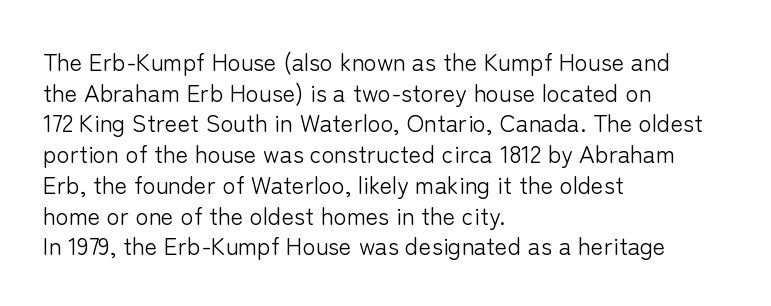
The image shows 24 px text type, upright; set left-aligned, normal line spacing (1.28x), normal letter spacing, not underlined.
